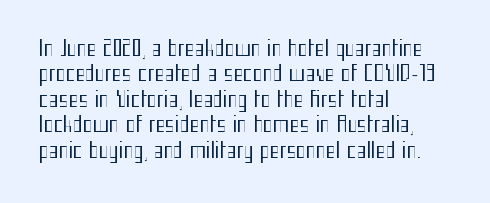
Q: Is the text bold? A: No.
Q: Is the text italic (slanted)? A: No, it is upright.
Q: Is the text underlined? A: No.
Q: How is the paragraph aligned? A: Left-aligned.
Q: Is the spacing between letters normal or unusually wide? A: Normal.
